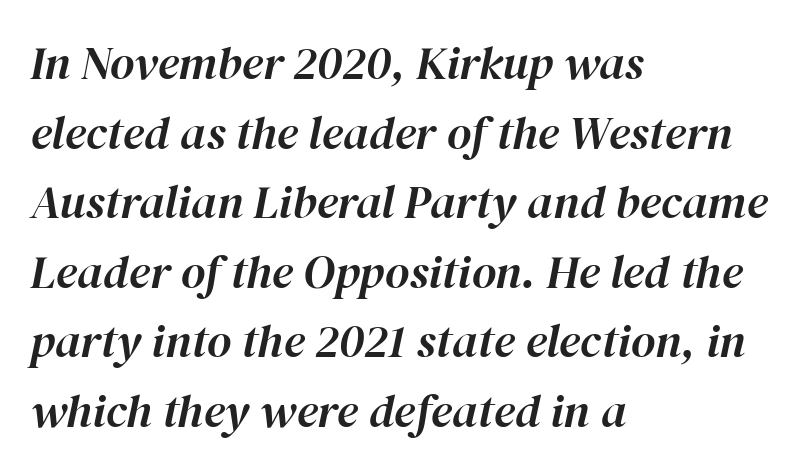
Tracking here is standard; glyphs follow each other at the usual distance. These lines sit exactly where default settings would place them. The lines are quadded left. A clean baseline with only descenders dipping below it. The passage shown is typed in a proportional face where columns would drift. The text carries the slant typical of an italic or oblique font.
